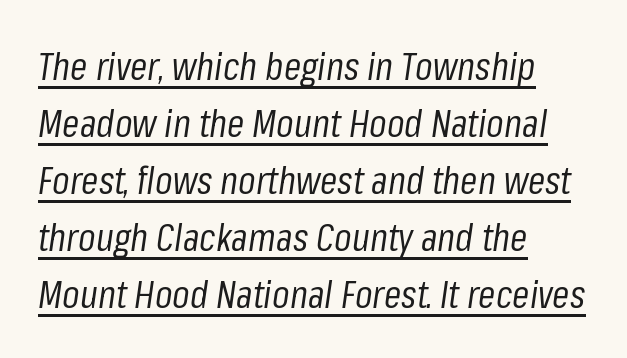
The image shows 39 px regular-weight, condensed type, italic (leaning right); set left-aligned, normal line spacing (1.46x), normal letter spacing, underlined; low stroke contrast and a medium x-height.
